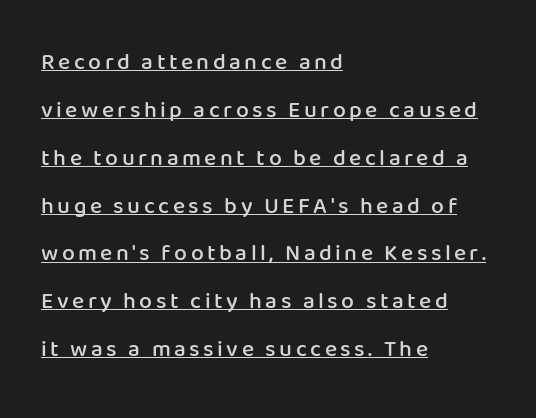
It's the straight-up-and-down kind of type. The glyphs have the mass of a demibold cut, below bold. Caption: multi-line text, flush left, ragged right. Each line of the rendering has a horizontal stroke beneath the glyphs. Is there much room between lines? Yes — plenty of vertical air separates them.
